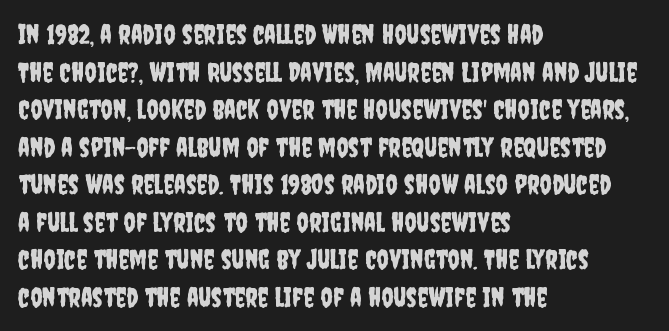
{"italic": "no", "underline": "no", "align": "left", "line_spacing": "normal", "line_spacing_ratio": 1.39, "letter_spacing": "normal", "letter_spacing_em": 0.0, "glyph_px": 27}
